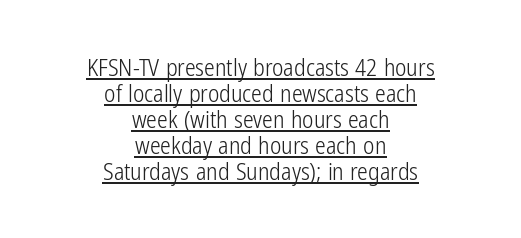
Both edges are ragged and mirror each other, which tells us the setting is centered. Leading is clearly below the norm, producing a dense column. Stems here are at most as thick as an everyday book face. The lettering holds an erect, upright posture throughout. Underlining? Definitely there. Between one letter and the next there's only the usual sliver of space.
